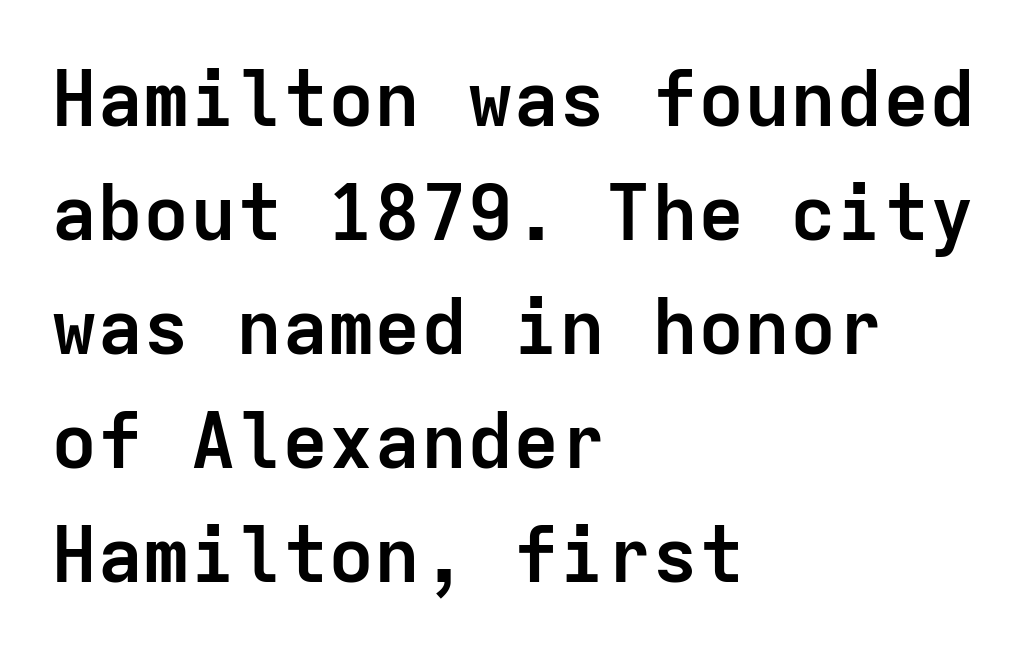
Q: Is the text bold? A: Yes.
Q: Is the text italic (slanted)? A: No, it is upright.
Q: Is the typeface a serif or a sans-serif typeface? A: Sans-serif.
Q: Is the text underlined? A: No.
Q: How is the paragraph aligned? A: Left-aligned.
Q: Is the spacing between letters normal or unusually wide? A: Normal.
Q: Is the spacing between lines tight, normal or loose? A: Normal.
Q: Width (condensed, normal, or wide)? A: Normal.
Q: Stroke contrast? A: Low.
Q: x-height? A: Medium.
Q: Monospaced? A: Yes.
